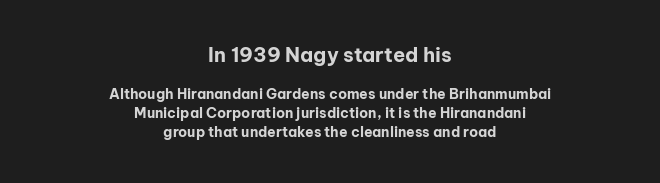
The image shows 20 px bold type, upright; set centered, normal line spacing (1.35x), normal letter spacing, not underlined; the first (top) block is 1.43x larger.
